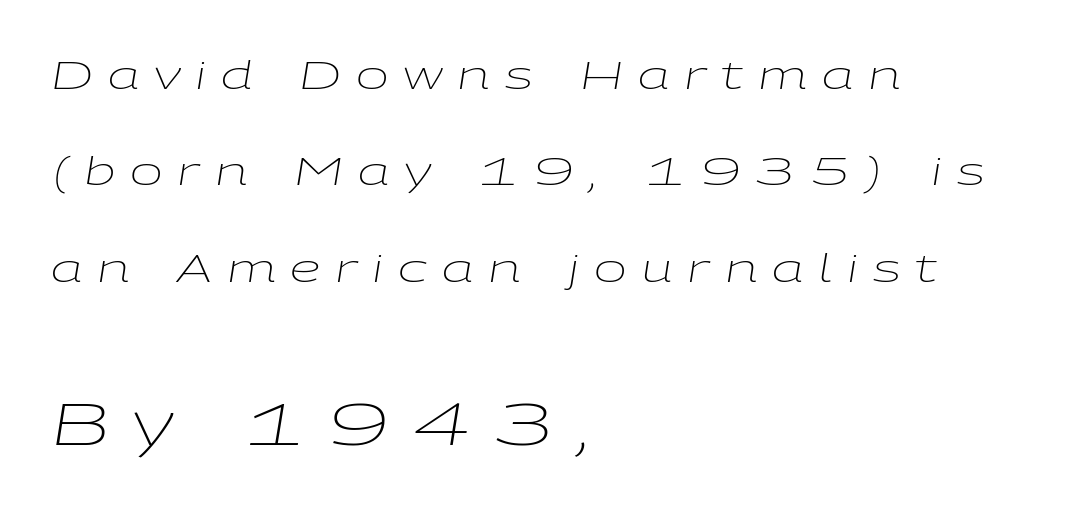
Q: Is the text bold? A: No.
Q: Is the text italic (slanted)? A: Yes, it leans right by about 9 degrees.
Q: Is the text underlined? A: No.
Q: How is the paragraph aligned? A: Left-aligned.
Q: Is the spacing between letters normal or unusually wide? A: Unusually wide.
Q: Is the spacing between lines tight, normal or loose? A: Loose.
Q: Which block of text is set in a larger size, the first (top) or the second (bottom)? A: The second (bottom) one.
Q: Width (condensed, normal, or wide)? A: Wide.
Q: Stroke contrast? A: Low.
Q: x-height? A: Medium.
Q: Monospaced? A: No.
